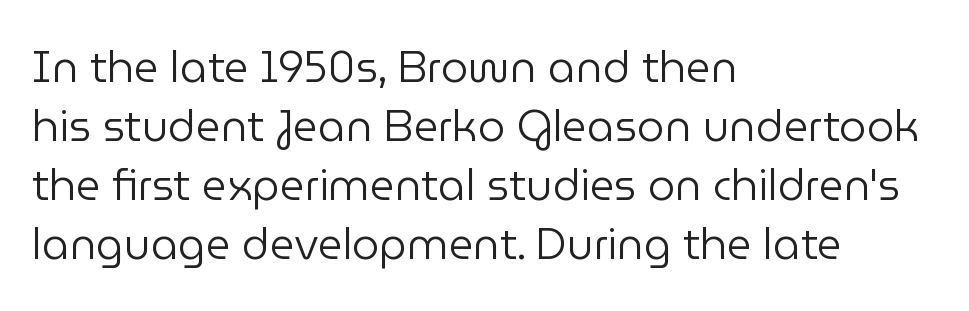
Q: Is the text bold? A: No.
Q: Is the text italic (slanted)? A: No, it is upright.
Q: Is the typeface a serif or a sans-serif typeface? A: Sans-serif.
Q: Is the text underlined? A: No.
Q: How is the paragraph aligned? A: Left-aligned.
Q: Is the spacing between letters normal or unusually wide? A: Normal.
Q: Is the spacing between lines tight, normal or loose? A: Normal.
Q: Width (condensed, normal, or wide)? A: Normal.
Q: Stroke contrast? A: Low.
Q: x-height? A: Medium.
Q: Monospaced? A: No.
